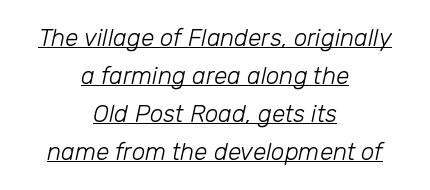
Q: Is the text bold? A: No.
Q: Is the text italic (slanted)? A: Yes, it leans right by about 12 degrees.
Q: Is the text underlined? A: Yes.
Q: How is the paragraph aligned? A: Centered.
Q: Is the spacing between letters normal or unusually wide? A: Normal.
Q: Is the spacing between lines tight, normal or loose? A: Normal.
